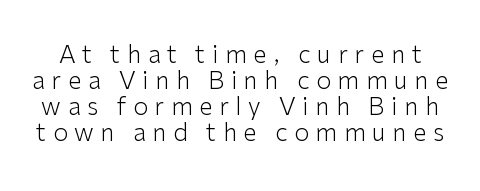
The image shows 24 px text type, upright; set tight line spacing (1.08x), unusually wide letter spacing (+0.28 em), not underlined.
